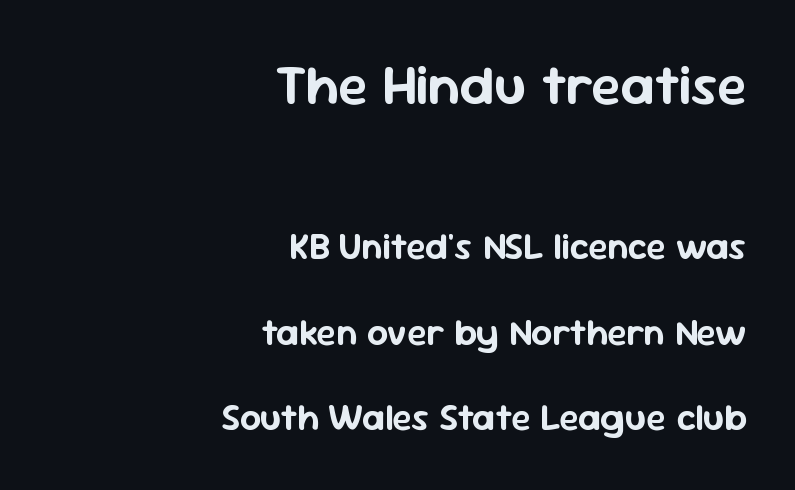
Q: Is the text italic (slanted)? A: No, it is upright.
Q: Is the typeface a serif or a sans-serif typeface? A: Sans-serif.
Q: Is the text underlined? A: No.
Q: How is the paragraph aligned? A: Right-aligned.
Q: Is the spacing between letters normal or unusually wide? A: Normal.
Q: Is the spacing between lines tight, normal or loose? A: Loose.
Q: Which block of text is set in a larger size, the first (top) or the second (bottom)? A: The first (top) one.
Q: Width (condensed, normal, or wide)? A: Normal.
Q: Stroke contrast? A: Low.
Q: x-height? A: Medium.
Q: Monospaced? A: No.
